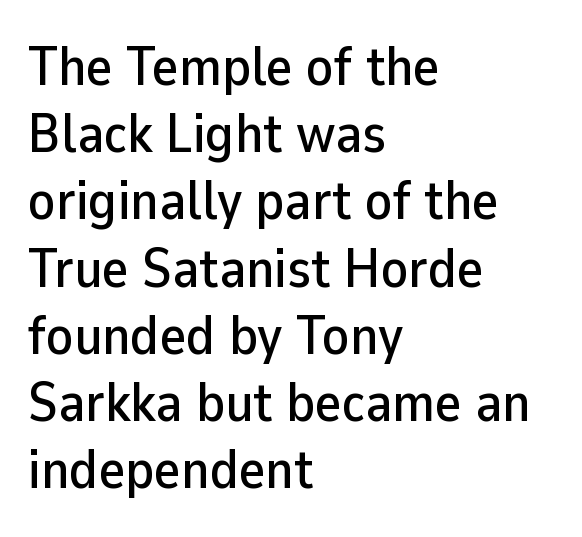
Lines of text with bare space underneath. Observe the absence of serifs on each vertical stroke in this sample. Do the characters align in a grid? No, the font is proportional. Left-aligned paragraph, ragged on the right.
